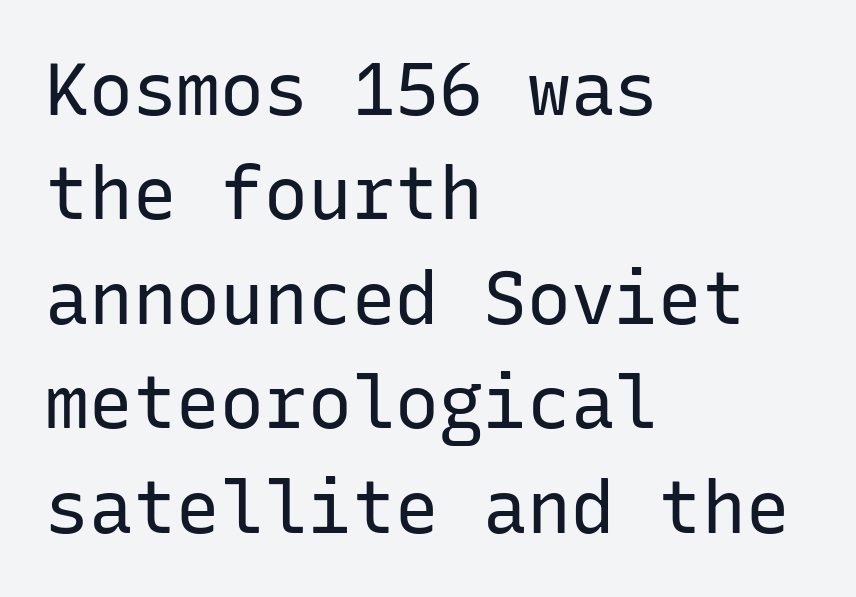
The text block is weighted toward the left margin, trailing off unevenly rightward. Stem width sits at or under what a default text font uses. The block of text has a typical density, with ordinary space between rows. You can tell it's not italic because the verticals are truly vertical.
